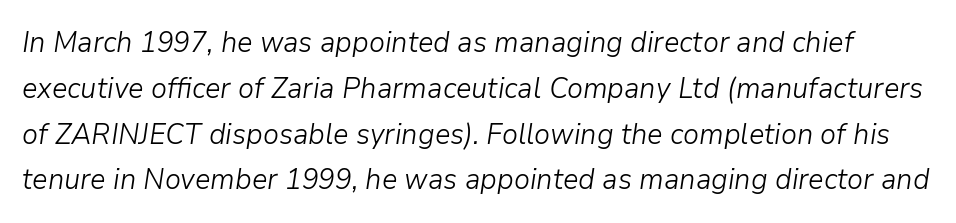
The image shows 29 px light type, italic (leaning right); set normal line spacing (1.58x), normal letter spacing, not underlined; low stroke contrast and a medium x-height.
